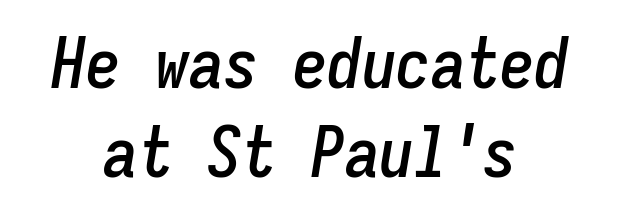
The image shows 69 px condensed type, italic (leaning right), monospaced; set centered, normal line spacing (1.29x), normal letter spacing, not underlined; low stroke contrast and a medium x-height.
